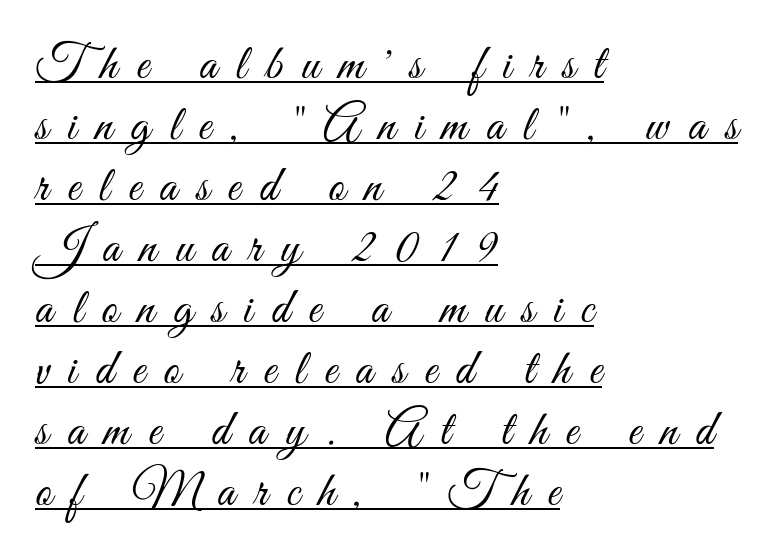
The image shows 50 px light, condensed sans-serif type; set left-aligned, line spacing 1.22x, unusually wide letter spacing (+0.38 em), underlined; medium stroke contrast and a small x-height.
